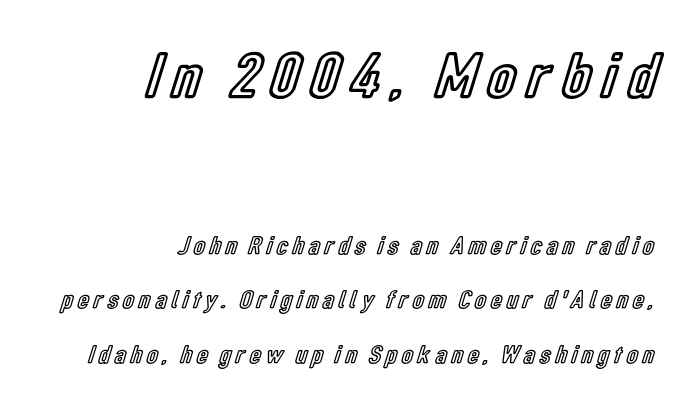
The image shows 65 px condensed type; set right-aligned, loose line spacing (2.09x), not underlined; the first (top) block is 2.5x larger; a medium x-height.
